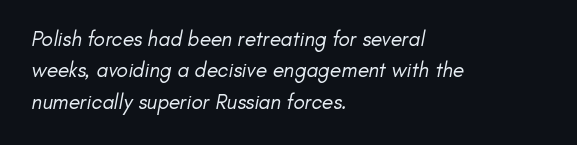
{"bold": "no", "underline": "no", "align": "left", "line_spacing": "normal", "line_spacing_ratio": 1.49, "letter_spacing": "normal", "letter_spacing_em": 0.0, "glyph_px": 21}
